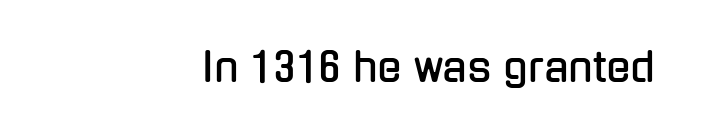
Q: Is the text italic (slanted)? A: No, it is upright.
Q: Is the typeface a serif or a sans-serif typeface? A: Sans-serif.
Q: Is the text underlined? A: No.
Q: How is the paragraph aligned? A: Right-aligned.
Q: Is the spacing between letters normal or unusually wide? A: Normal.
Q: Width (condensed, normal, or wide)? A: Condensed.
Q: Stroke contrast? A: Low.
Q: x-height? A: Medium.
Q: Monospaced? A: No.
